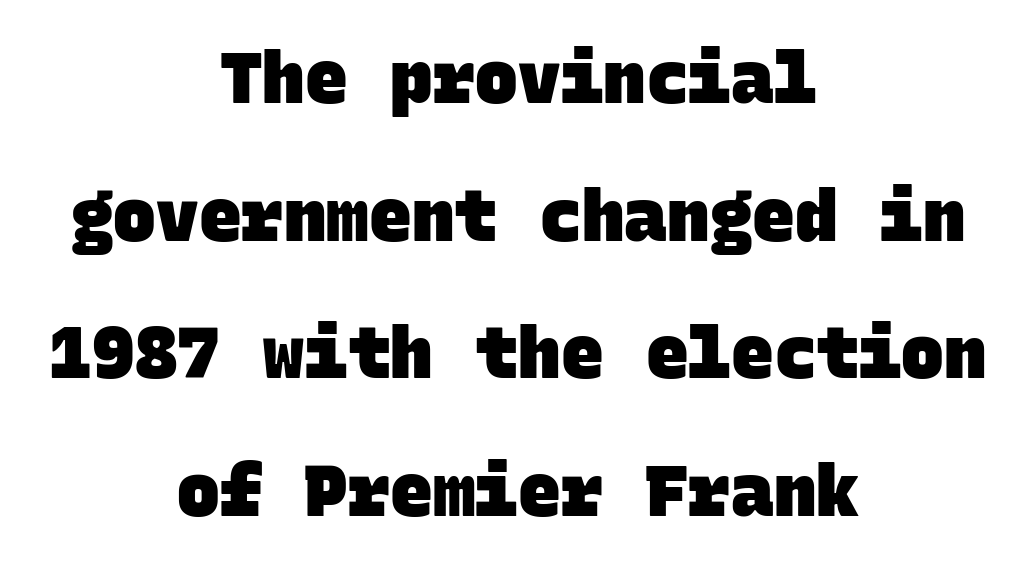
The image shows 71 px heavy sans-serif type, monospaced; set centered, loose line spacing (1.94x), normal letter spacing, not underlined; low stroke contrast and a large x-height.
